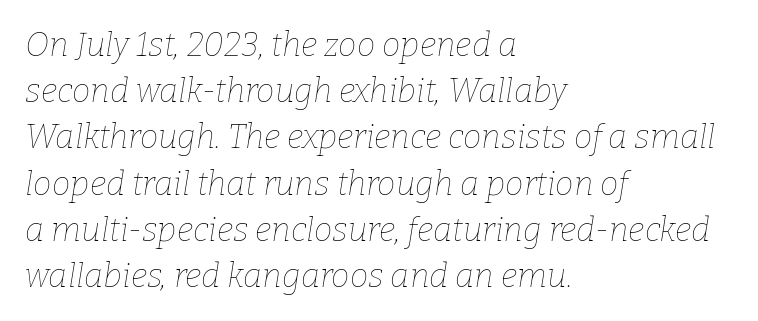
{"italic": "yes", "lean": "right", "slant_degrees": 9, "bold": "no", "weight": "thin", "width": "normal", "stroke_contrast": "low", "x_height": "medium", "monospaced": "no", "underline": "no", "align": "left", "line_spacing": "normal", "line_spacing_ratio": 1.4, "letter_spacing": "normal", "letter_spacing_em": 0.0, "glyph_px": 33}
